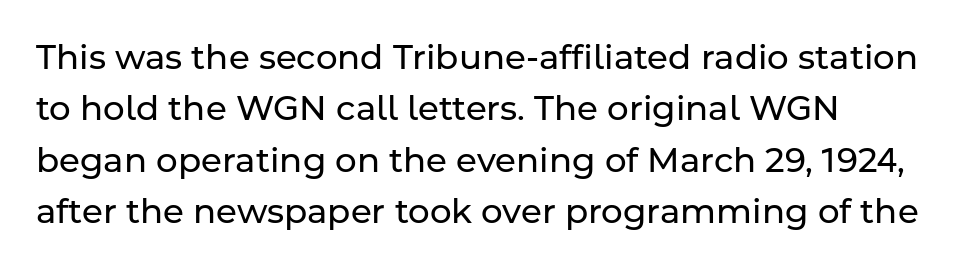
Students, observe: this is what conventionally led text looks like. Underline: absent. Each letter keeps its own natural width here, so spacing adapts to shape. The letterforms sit at book weight or below. Characters follow at the spacing the type designer built in.
